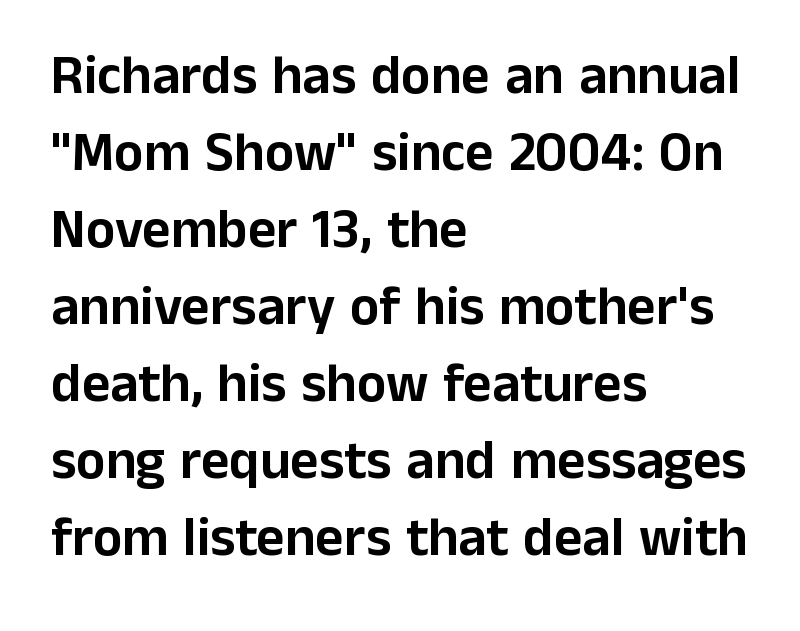
What's the leading like? Ordinary, nothing unusual. The letters advance in unequal steps, a hallmark of proportional type. The characters display no serif detailing; their extremities are plain. It's the straight-up-and-down kind of type. Glance below the letters and you will spot only blank space.
